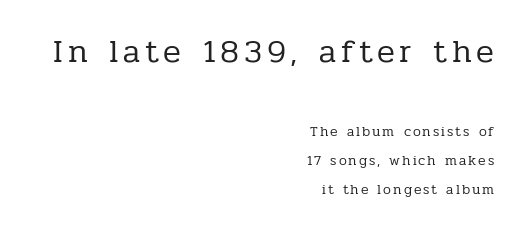
Q: Is the text bold? A: No.
Q: Is the text italic (slanted)? A: No, it is upright.
Q: Is the typeface a serif or a sans-serif typeface? A: Serif.
Q: Is the text underlined? A: No.
Q: How is the paragraph aligned? A: Right-aligned.
Q: Is the spacing between lines tight, normal or loose? A: Loose.
Q: Which block of text is set in a larger size, the first (top) or the second (bottom)? A: The first (top) one.
Q: Width (condensed, normal, or wide)? A: Normal.
Q: Stroke contrast? A: Low.
Q: x-height? A: Medium.
Q: Monospaced? A: No.
